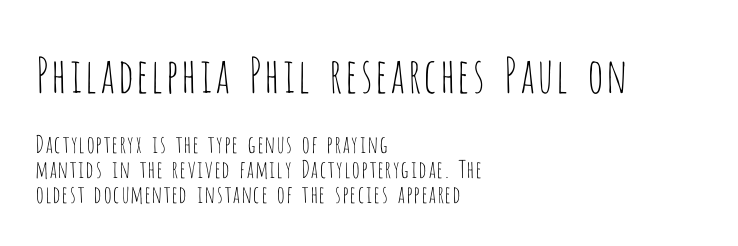
Q: Is the text bold? A: No.
Q: Is the text italic (slanted)? A: No, it is upright.
Q: Is the typeface a serif or a sans-serif typeface? A: Sans-serif.
Q: Is the text underlined? A: No.
Q: How is the paragraph aligned? A: Left-aligned.
Q: Is the spacing between letters normal or unusually wide? A: Normal.
Q: Is the spacing between lines tight, normal or loose? A: Tight.
Q: Which block of text is set in a larger size, the first (top) or the second (bottom)? A: The first (top) one.
Q: Width (condensed, normal, or wide)? A: Condensed.
Q: Stroke contrast? A: Low.
Q: x-height? A: Large.
Q: Monospaced? A: No.
